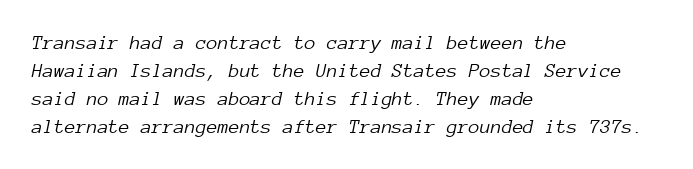
Q: Is the text bold? A: No.
Q: Is the text italic (slanted)? A: Yes, it leans right by about 12 degrees.
Q: Is the text underlined? A: No.
Q: How is the paragraph aligned? A: Left-aligned.
Q: Is the spacing between letters normal or unusually wide? A: Normal.
Q: Is the spacing between lines tight, normal or loose? A: Normal.
